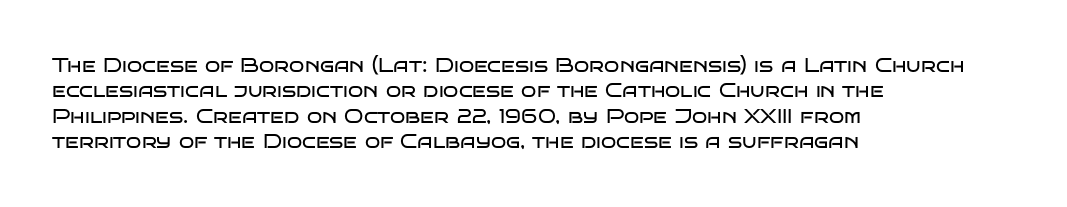
Q: Is the text bold? A: No.
Q: Is the text italic (slanted)? A: No, it is upright.
Q: Is the text underlined? A: No.
Q: How is the paragraph aligned? A: Left-aligned.
Q: Is the spacing between letters normal or unusually wide? A: Normal.
Q: Is the spacing between lines tight, normal or loose? A: Normal.
